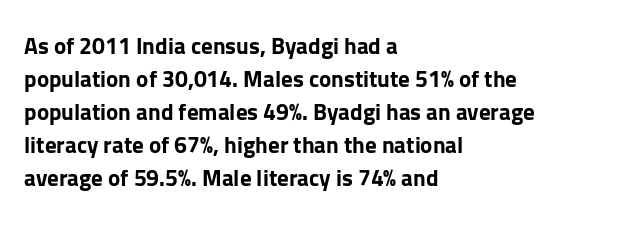
{"italic": "no", "bold": "yes", "underline": "no", "align": "left", "line_spacing": "normal", "line_spacing_ratio": 1.44, "letter_spacing": "normal", "letter_spacing_em": 0.0, "glyph_px": 23}
